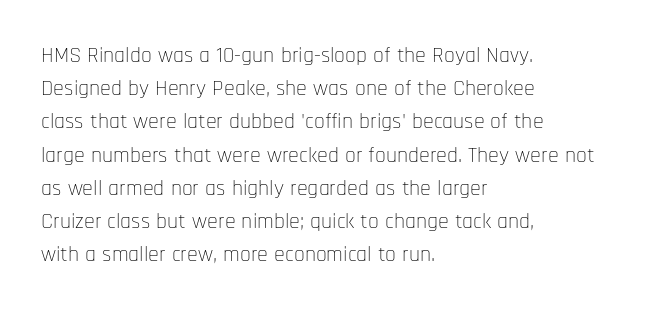
The image shows 22 px text type, upright; set left-aligned, normal line spacing (1.51x), normal letter spacing, not underlined.
